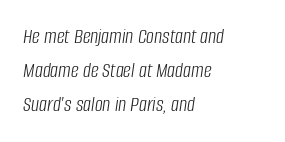
Yep, that's italic — everything's leaning. Does extra space separate the letters? No, they use regular spacing. Letters have the restrained weight of plain body copy at most. What's the leading like? Ordinary, nothing unusual. Honestly, there is no underline to notice here at all.
